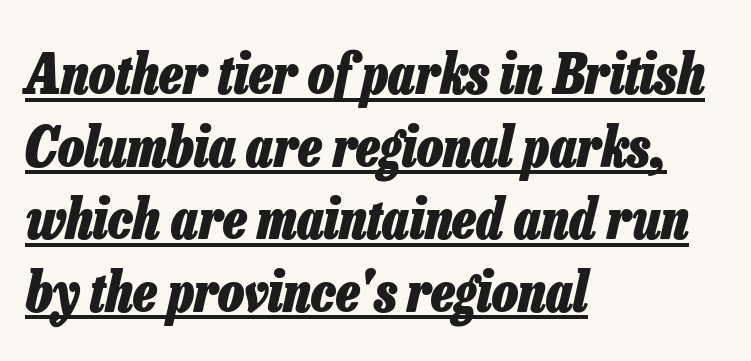
Q: Is the text bold? A: Yes.
Q: Is the text italic (slanted)? A: Yes, it leans right by about 13 degrees.
Q: Is the text underlined? A: Yes.
Q: How is the paragraph aligned? A: Left-aligned.
Q: Is the spacing between letters normal or unusually wide? A: Normal.
Q: Is the spacing between lines tight, normal or loose? A: Normal.
Q: Width (condensed, normal, or wide)? A: Condensed.
Q: Stroke contrast? A: Low.
Q: x-height? A: Medium.
Q: Monospaced? A: No.
